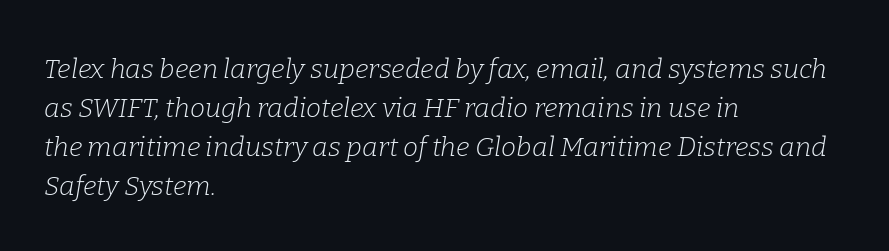
Q: Is the text bold? A: No.
Q: Is the text italic (slanted)? A: Yes, it leans right by about 9 degrees.
Q: Is the text underlined? A: No.
Q: How is the paragraph aligned? A: Left-aligned.
Q: Is the spacing between letters normal or unusually wide? A: Normal.
Q: Is the spacing between lines tight, normal or loose? A: Normal.
